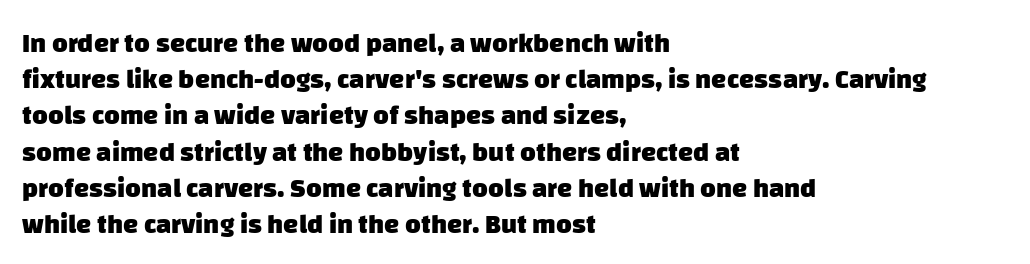
Compared with typical body copy, the letter spacing here is the same. Line beginnings align vertically; line endings do not. How would I describe the line gaps? Plain and ordinary. You'd pick this weight for a headline — it's a proper bold. The words here are not underlined.
